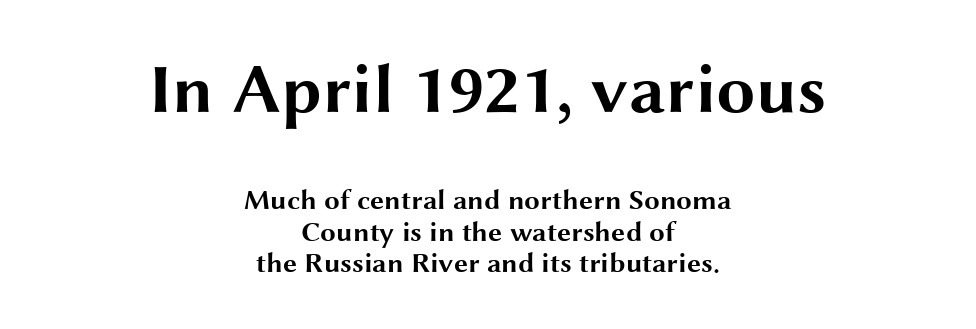
The image shows 70 px bold, wide sans-serif type, upright; set centered, tight line spacing (1.12x), normal letter spacing, not underlined; the first (top) block is 2.5x larger; medium stroke contrast and a medium x-height.
